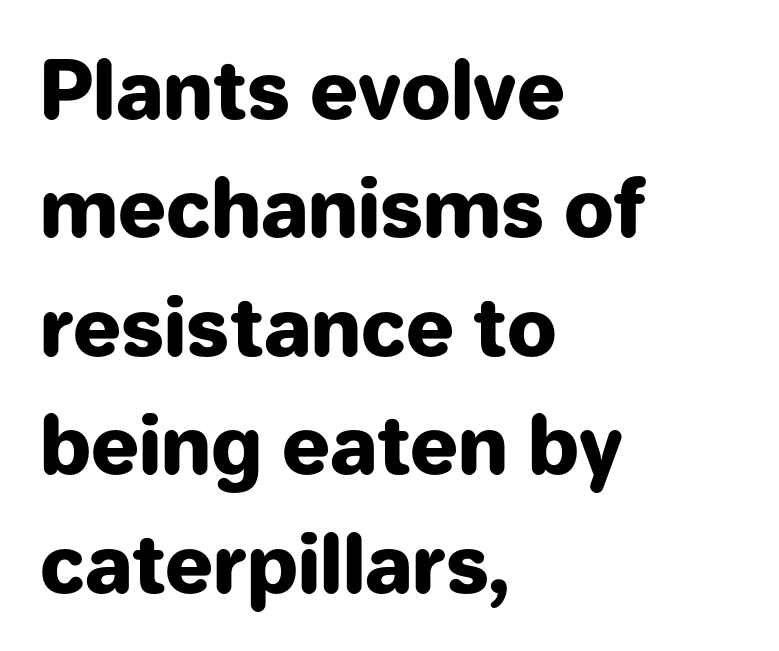
Q: Is the text bold? A: Yes.
Q: Is the text italic (slanted)? A: No, it is upright.
Q: Is the typeface a serif or a sans-serif typeface? A: Sans-serif.
Q: Is the text underlined? A: No.
Q: How is the paragraph aligned? A: Left-aligned.
Q: Is the spacing between letters normal or unusually wide? A: Normal.
Q: Is the spacing between lines tight, normal or loose? A: Normal.
Q: Width (condensed, normal, or wide)? A: Normal.
Q: Stroke contrast? A: Low.
Q: x-height? A: Medium.
Q: Monospaced? A: No.
